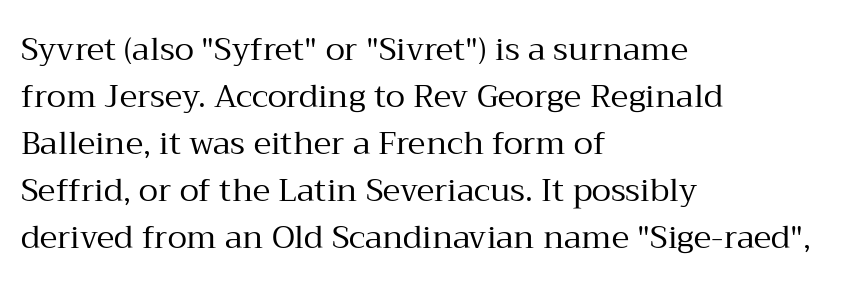
The image shows 32 px regular-weight serif type, upright; set left-aligned, normal line spacing (1.47x), normal letter spacing, not underlined; medium stroke contrast and a medium x-height.
